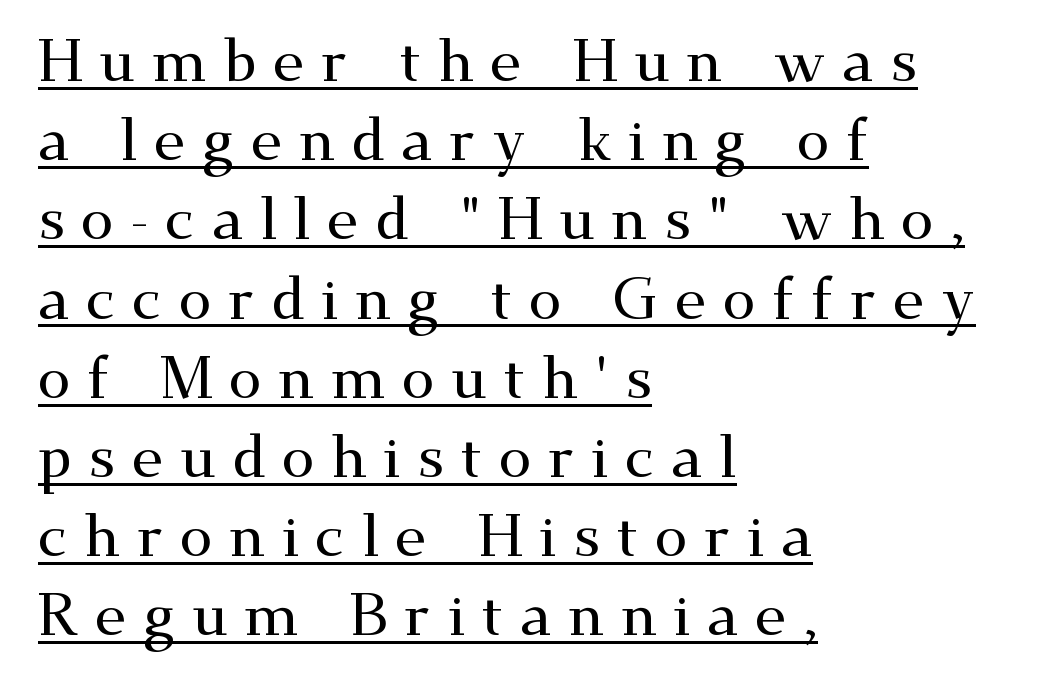
Which margin do the lines hug? The left one — the right edge is uneven. The rendering uses a moderate line-height, typical for paragraphs. Old-style or modern, the face here clearly has serifs. Like a heading marked for emphasis, these lines bear an underscore. Posture: upright roman.
